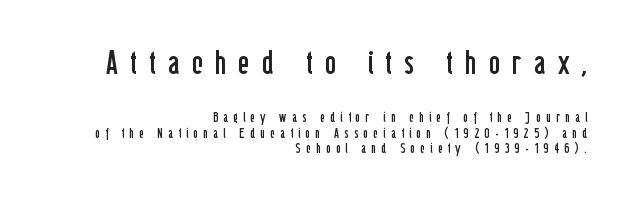
{"serif": "no", "italic": "no", "bold": "no", "weight": "regular", "width": "condensed", "stroke_contrast": "low", "x_height": "medium", "monospaced": "no", "underline": "no", "align": "right", "line_spacing": "tight", "line_spacing_ratio": 1.09, "letter_spacing": "wide", "letter_spacing_em": 0.38, "larger_block": "first", "size_ratio": 2.36, "glyph_px": 33}
